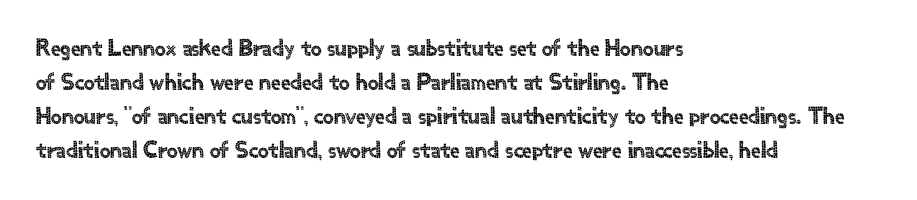
Each word holds together tightly as a unit, with standard inter-letter gaps. Horizontally, the lines are justified to the leading edge only. Check the space under the baseline: it is left empty. Leading matches the norm, producing a regular column.
